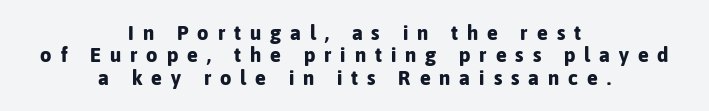
{"italic": "no", "bold": "yes", "underline": "no", "align": "center", "line_spacing": "tight", "line_spacing_ratio": 1.12, "letter_spacing": "wide", "letter_spacing_em": 0.45, "glyph_px": 20}
